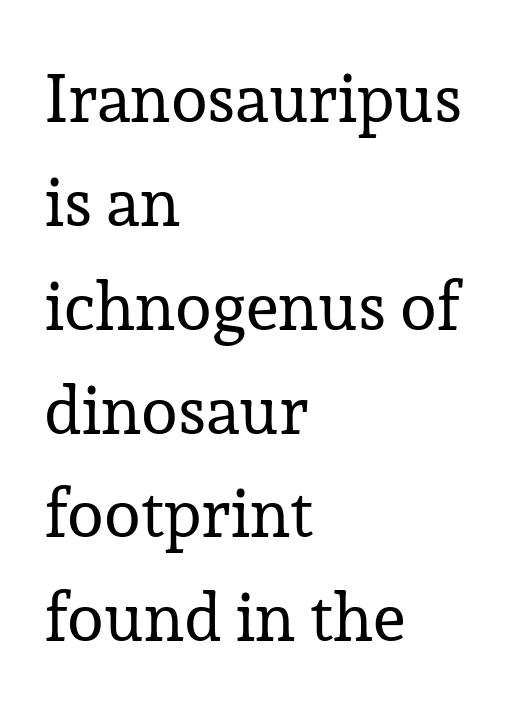
You could not count columns in this text — the font is proportionally spaced. Counters stay open thanks to moderate or lighter strokes. Is the block centered? No — it sits flush against the left margin. I'd call this a serif setting — the letters wear small feet. Does extra space separate the letters? No, they use regular spacing.
